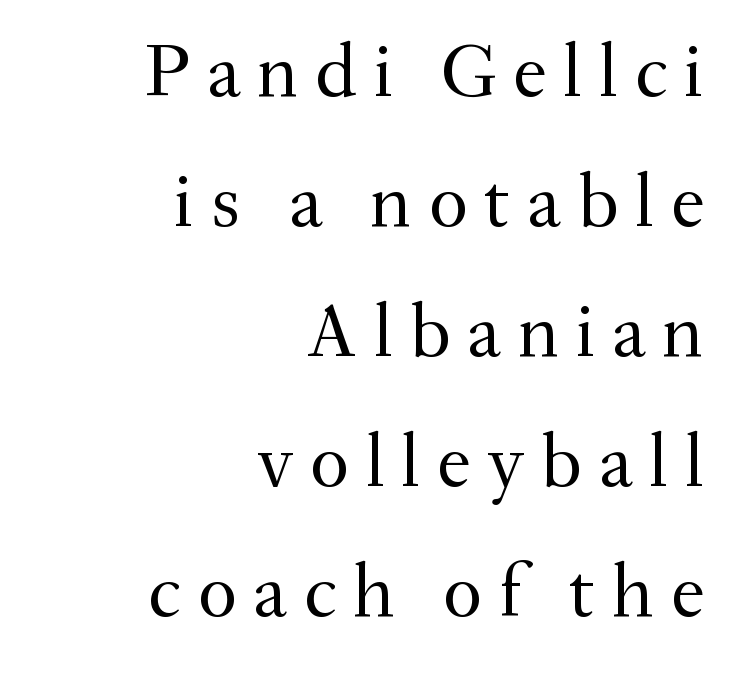
The image shows 76 px regular-weight serif type, upright; set right-aligned, line spacing 1.71x, unusually wide letter spacing (+0.22 em), not underlined; medium stroke contrast and a small x-height.
